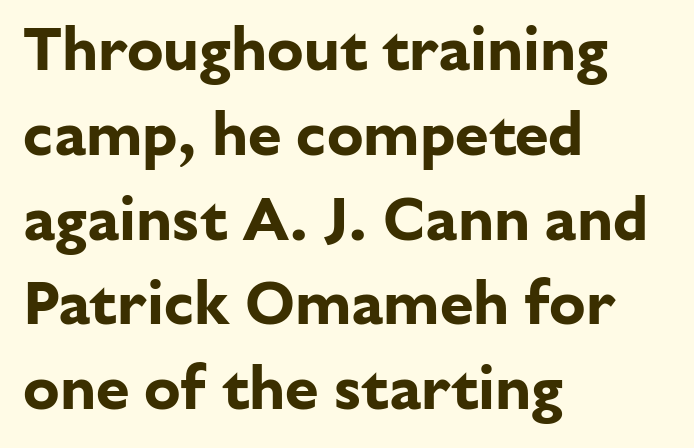
The image shows 61 px bold sans-serif type, upright; set left-aligned, normal line spacing (1.39x), normal letter spacing, not underlined; low stroke contrast and a medium x-height.
